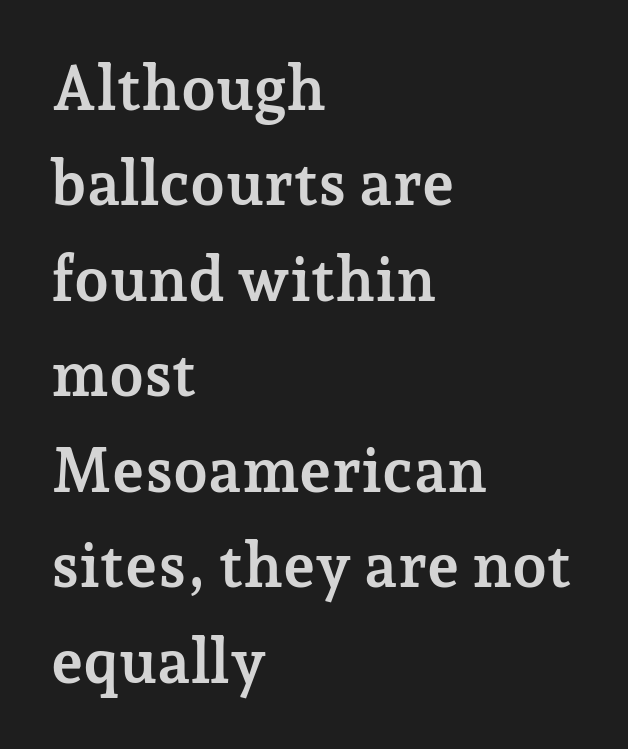
{"serif": "yes", "italic": "no", "bold": "yes", "weight": "semibold", "width": "normal", "stroke_contrast": "low", "x_height": "medium", "monospaced": "no", "underline": "no", "align": "left", "line_spacing": "normal", "line_spacing_ratio": 1.54, "letter_spacing": "normal", "letter_spacing_em": 0.0, "glyph_px": 62}
